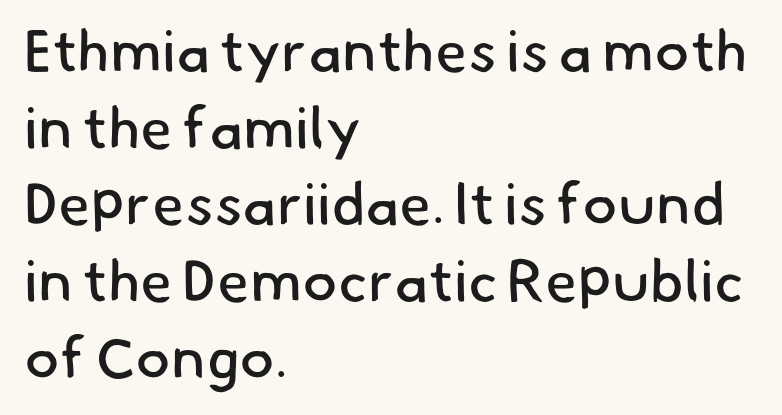
The letters look calm and open, with moderate or lighter stems. Typeset ragged right — the left edge is the straight one. You can tell from the bare stems that sans-serif type was used. Honestly, the row spacing looks completely unremarkable. Short note: letters normally spaced. The passage shown is not underscored anywhere.
